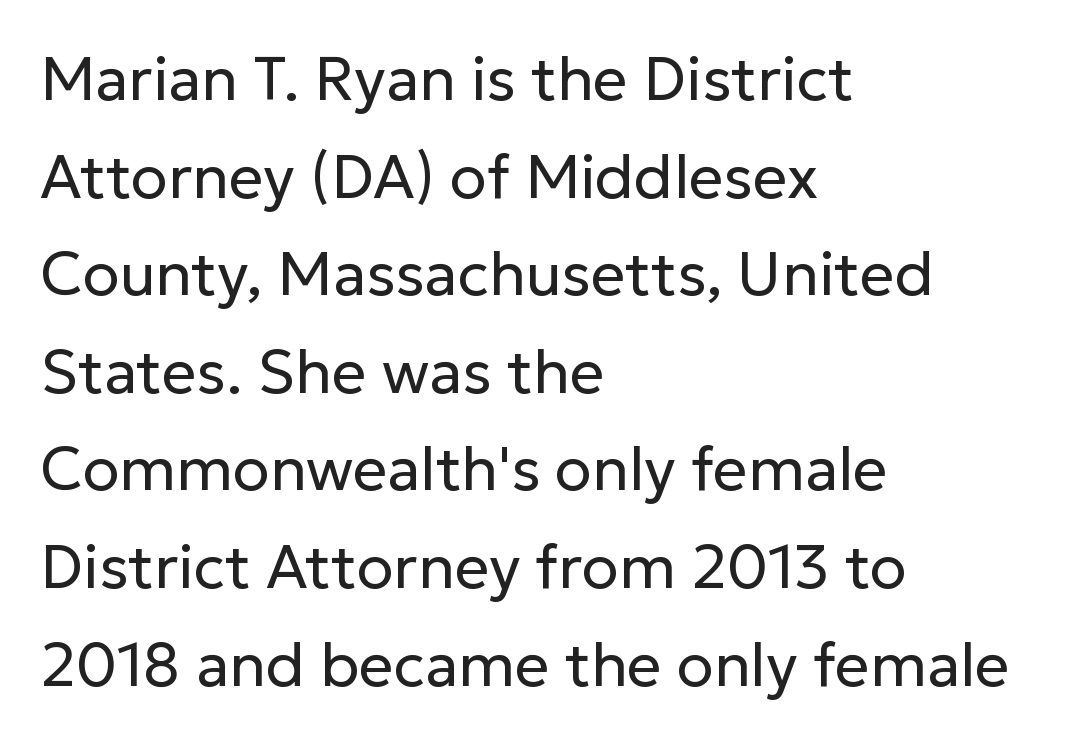
Honestly, the row spacing looks completely unremarkable. Reading down the block, your eye returns to a fixed left position each line. The lettering holds an erect, upright posture throughout. The letters carry no serifs — their stems end cleanly without finishing strokes. Summary of weight: not heavy and not bold. Each letter keeps its own natural width here, so spacing adapts to shape.
